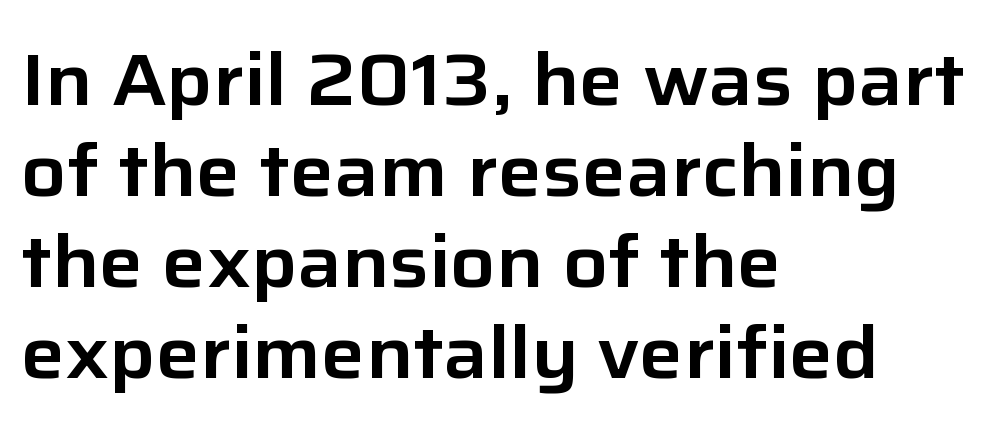
Q: Is the text italic (slanted)? A: No, it is upright.
Q: Is the typeface a serif or a sans-serif typeface? A: Sans-serif.
Q: Is the text underlined? A: No.
Q: How is the paragraph aligned? A: Left-aligned.
Q: Is the spacing between letters normal or unusually wide? A: Normal.
Q: Width (condensed, normal, or wide)? A: Normal.
Q: Stroke contrast? A: Low.
Q: x-height? A: Medium.
Q: Monospaced? A: No.
